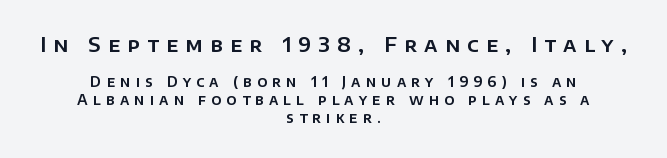
Q: Is the text italic (slanted)? A: No, it is upright.
Q: Is the text underlined? A: No.
Q: How is the paragraph aligned? A: Centered.
Q: Is the spacing between letters normal or unusually wide? A: Unusually wide.
Q: Is the spacing between lines tight, normal or loose? A: Normal.
Q: Which block of text is set in a larger size, the first (top) or the second (bottom)? A: The first (top) one.
